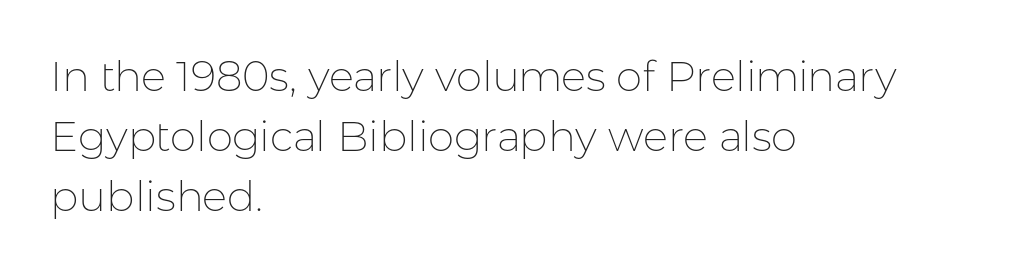
Are there feet on the stems? There aren't — it's a sans. The passage is arranged the way most books set body copy — flush left. Students, observe: this is what conventionally led text looks like. The passage shown is typed in a proportional face where columns would drift. Type without underlining. No chunkiness to these letters — they're not bold.
